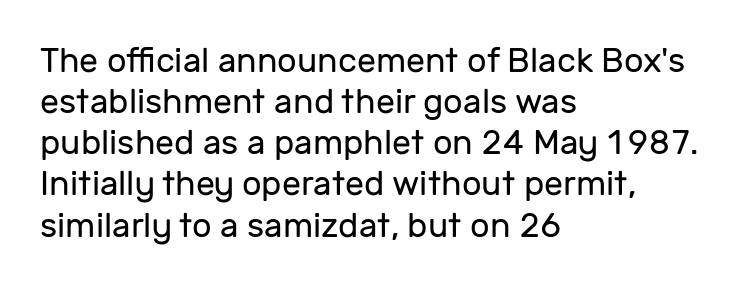
{"serif": "no", "italic": "no", "bold": "no", "weight": "regular", "width": "normal", "stroke_contrast": "low", "x_height": "medium", "monospaced": "no", "underline": "no", "align": "left", "line_spacing_ratio": 1.21, "letter_spacing": "normal", "letter_spacing_em": 0.0, "glyph_px": 34}
